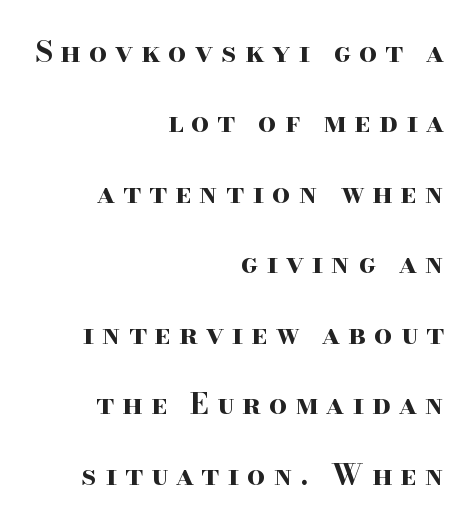
{"serif": "yes", "italic": "no", "bold": "yes", "weight": "bold", "width": "wide", "stroke_contrast": "high", "x_height": "small", "monospaced": "no", "underline": "no", "align": "right", "line_spacing": "loose", "line_spacing_ratio": 2.43, "letter_spacing": "wide", "letter_spacing_em": 0.27, "glyph_px": 29}
